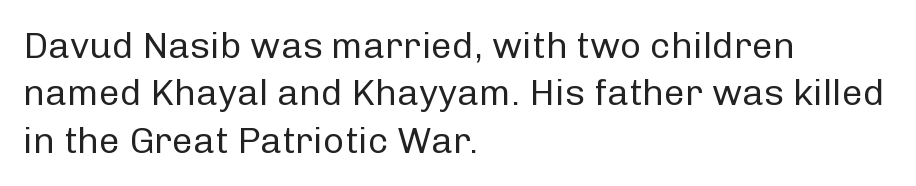
Q: Is the text bold? A: No.
Q: Is the text italic (slanted)? A: No, it is upright.
Q: Is the typeface a serif or a sans-serif typeface? A: Sans-serif.
Q: Is the text underlined? A: No.
Q: How is the paragraph aligned? A: Left-aligned.
Q: Is the spacing between letters normal or unusually wide? A: Normal.
Q: Is the spacing between lines tight, normal or loose? A: Normal.
Q: Width (condensed, normal, or wide)? A: Normal.
Q: Stroke contrast? A: Low.
Q: x-height? A: Medium.
Q: Monospaced? A: No.
